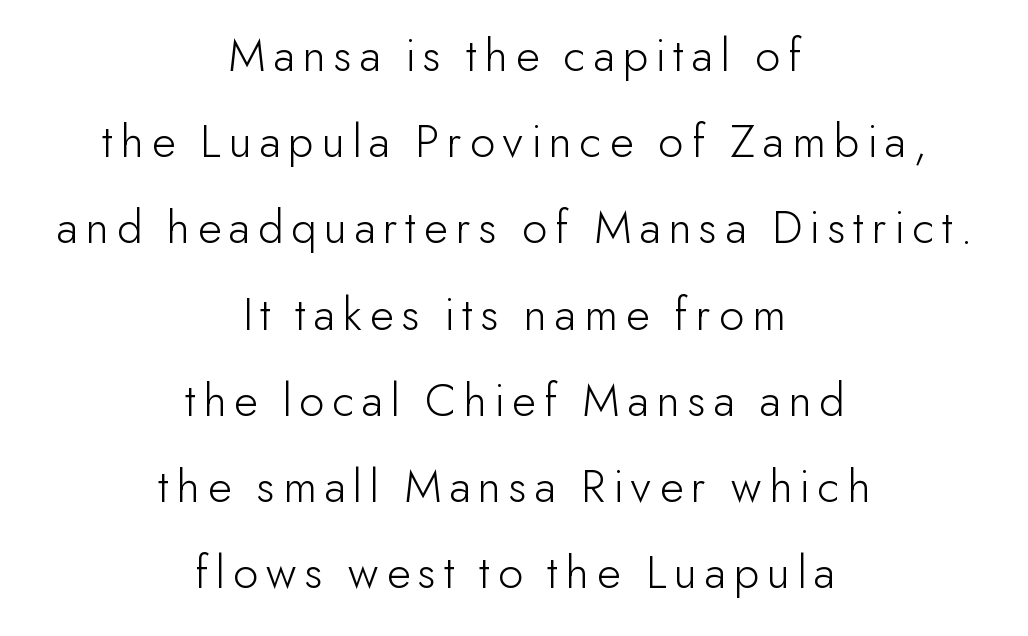
{"serif": "no", "italic": "no", "bold": "no", "weight": "light", "width": "normal", "stroke_contrast": "low", "x_height": "small", "monospaced": "no", "underline": "no", "align": "center", "line_spacing_ratio": 1.76, "glyph_px": 49}
